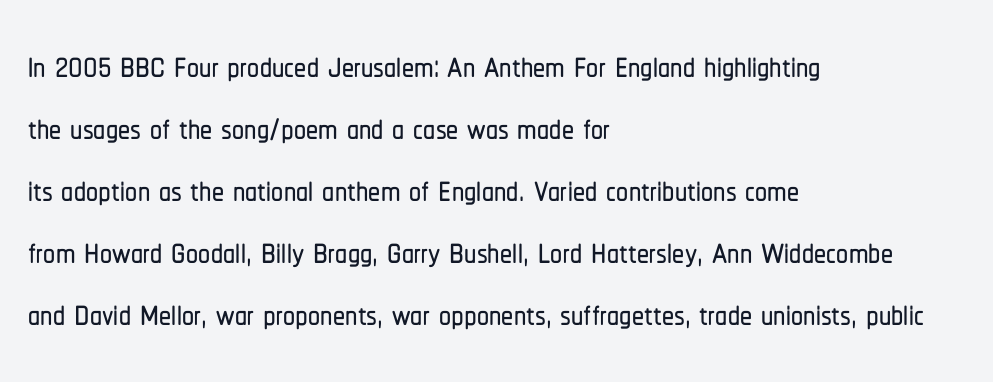
The image shows 48 px condensed sans-serif type, upright; set left-aligned, normal line spacing (1.29x), normal letter spacing, not underlined; low stroke contrast and a medium x-height.
